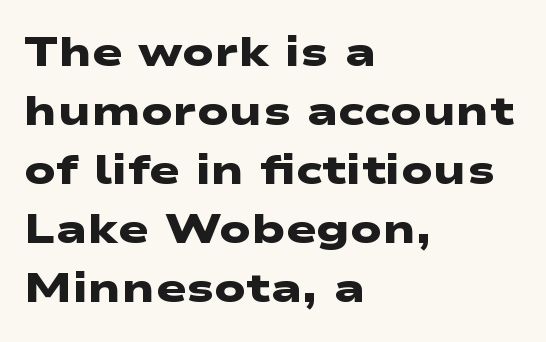
Q: Is the text bold? A: Yes.
Q: Is the typeface a serif or a sans-serif typeface? A: Sans-serif.
Q: Is the text underlined? A: No.
Q: How is the paragraph aligned? A: Left-aligned.
Q: Is the spacing between letters normal or unusually wide? A: Normal.
Q: Is the spacing between lines tight, normal or loose? A: Normal.
Q: Width (condensed, normal, or wide)? A: Wide.
Q: Stroke contrast? A: Low.
Q: x-height? A: Medium.
Q: Monospaced? A: No.
